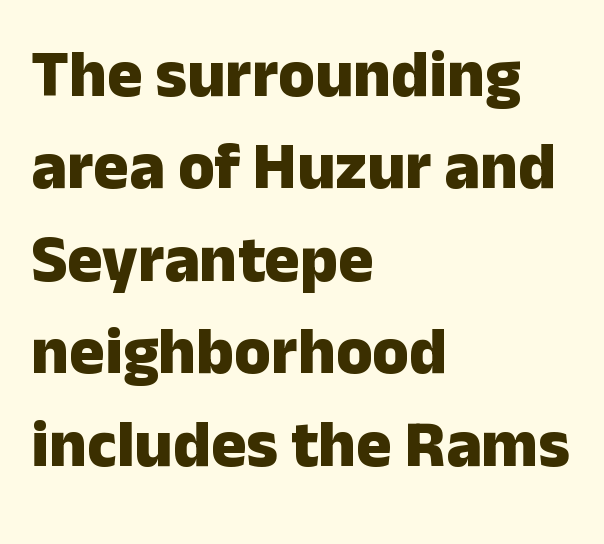
The image shows 66 px heavy sans-serif type, upright; set left-aligned, normal line spacing (1.4x), normal letter spacing, not underlined; low stroke contrast and a medium x-height.
